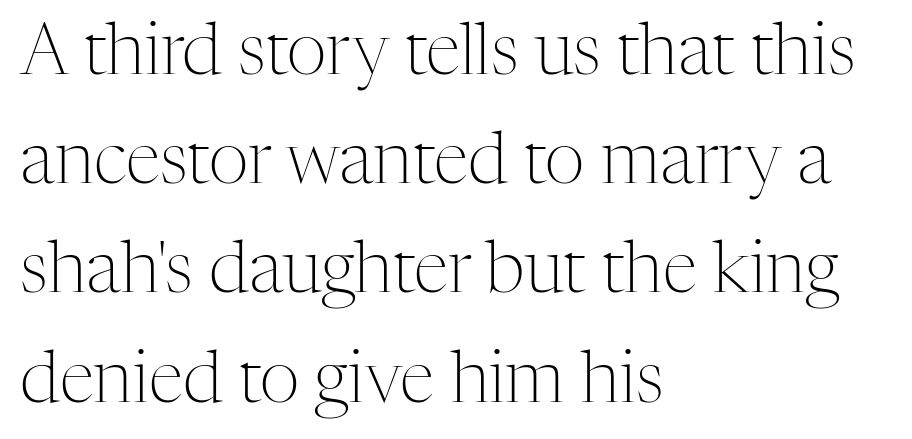
A clean baseline with only descenders dipping below it. Notice how the passage keeps a crisp vertical edge on the left only. Is this a fixed-width face? No — the glyphs have proportional, varying widths. Observe the serifs anchoring each vertical stroke in this sample. Vertical stems look standard width or narrower in stroke. The lettering holds an erect, upright posture throughout.
